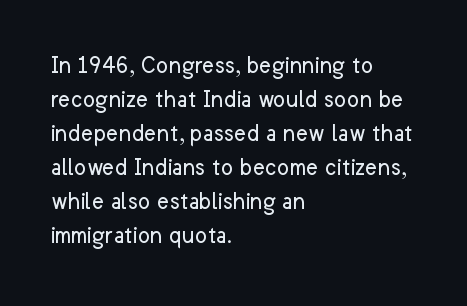
{"italic": "no", "bold": "no", "underline": "no", "align": "left", "line_spacing": "normal", "line_spacing_ratio": 1.31, "letter_spacing": "normal", "letter_spacing_em": 0.0, "glyph_px": 26}
